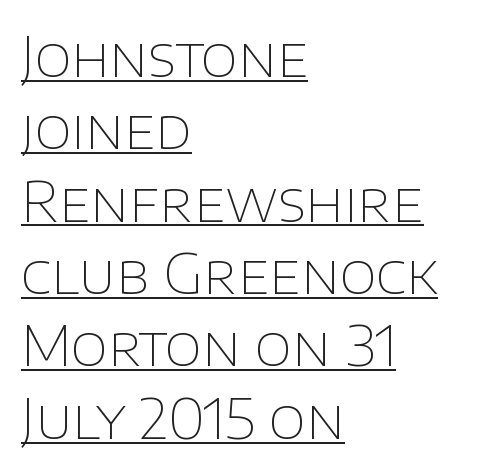
{"serif": "no", "italic": "no", "bold": "no", "weight": "thin", "width": "normal", "stroke_contrast": "low", "x_height": "large", "monospaced": "no", "underline": "yes", "align": "left", "line_spacing": "normal", "line_spacing_ratio": 1.34, "letter_spacing": "normal", "letter_spacing_em": 0.0, "glyph_px": 54}
